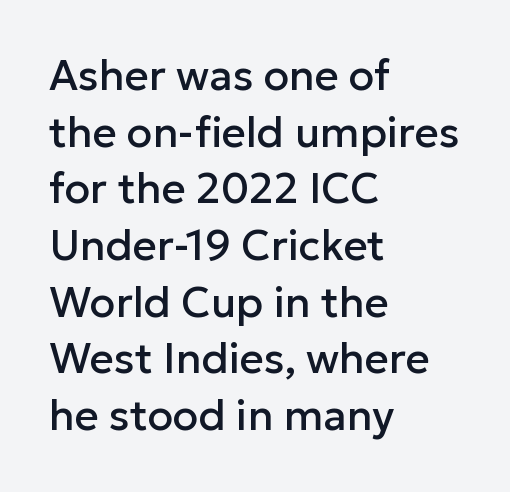
The image shows 42 px sans-serif type, upright; set left-aligned, normal line spacing (1.35x), normal letter spacing, not underlined; low stroke contrast and a medium x-height.
